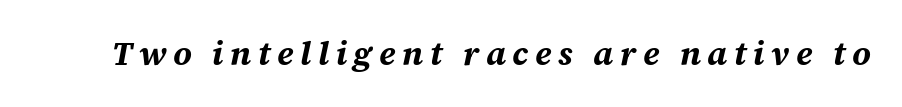
Q: Is the text bold? A: Yes.
Q: Is the text italic (slanted)? A: Yes, it leans right by about 12 degrees.
Q: Is the text underlined? A: No.
Q: Is the spacing between letters normal or unusually wide? A: Unusually wide.
Q: Width (condensed, normal, or wide)? A: Normal.
Q: Stroke contrast? A: Medium.
Q: x-height? A: Large.
Q: Monospaced? A: No.
